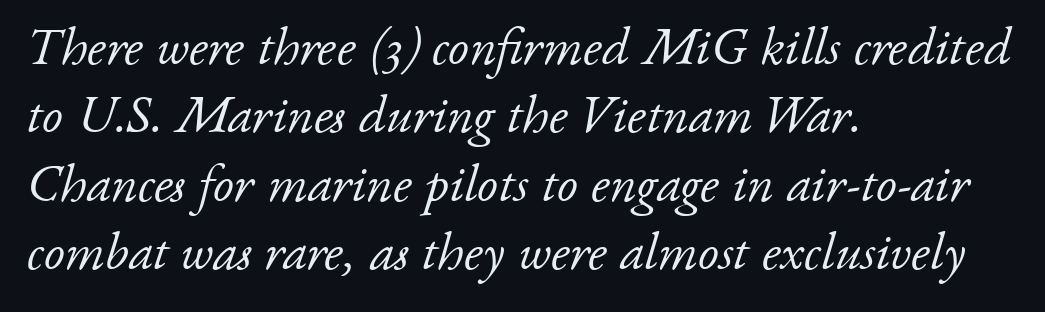
Q: Is the text bold? A: No.
Q: Is the text italic (slanted)? A: Yes, it leans right by about 17 degrees.
Q: Is the typeface a serif or a sans-serif typeface? A: Serif.
Q: Is the text underlined? A: No.
Q: How is the paragraph aligned? A: Left-aligned.
Q: Is the spacing between letters normal or unusually wide? A: Normal.
Q: Is the spacing between lines tight, normal or loose? A: Normal.
Q: Width (condensed, normal, or wide)? A: Normal.
Q: Stroke contrast? A: Low.
Q: x-height? A: Small.
Q: Monospaced? A: No.
